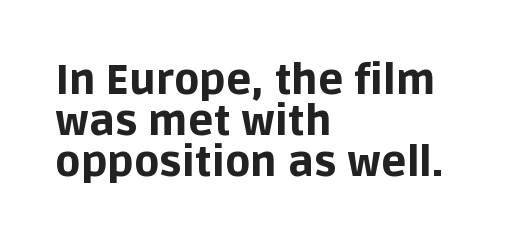
Q: Is the text bold? A: Yes.
Q: Is the text italic (slanted)? A: No, it is upright.
Q: Is the typeface a serif or a sans-serif typeface? A: Sans-serif.
Q: Is the text underlined? A: No.
Q: How is the paragraph aligned? A: Left-aligned.
Q: Is the spacing between letters normal or unusually wide? A: Normal.
Q: Is the spacing between lines tight, normal or loose? A: Tight.
Q: Width (condensed, normal, or wide)? A: Normal.
Q: Stroke contrast? A: Low.
Q: x-height? A: Large.
Q: Monospaced? A: No.
